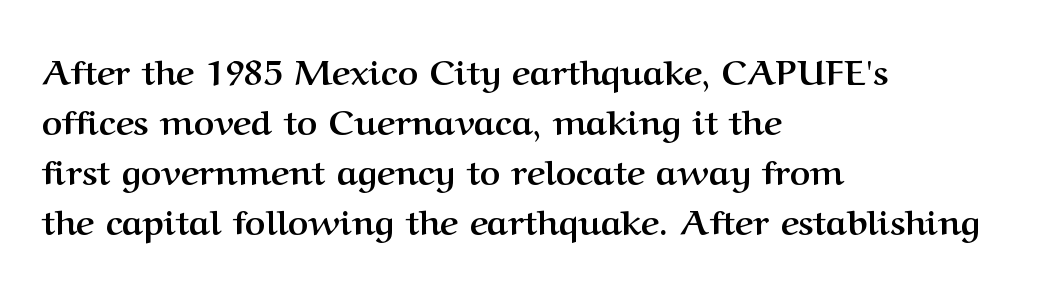
The passage is arranged the way most books set body copy — flush left. The rendering uses a moderate line-height, typical for paragraphs. The zone under the glyphs is completely vacant. The face used here has the dense, thick strokes of a bold.
